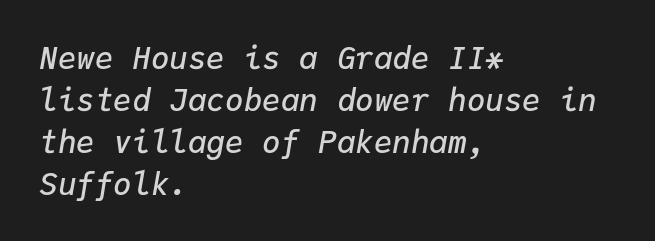
Q: Is the text bold? A: Semi-bold.
Q: Is the text italic (slanted)? A: Yes, it leans right by about 9 degrees.
Q: Is the text underlined? A: No.
Q: How is the paragraph aligned? A: Left-aligned.
Q: Is the spacing between letters normal or unusually wide? A: Normal.
Q: Is the spacing between lines tight, normal or loose? A: Normal.
Q: Width (condensed, normal, or wide)? A: Normal.
Q: Stroke contrast? A: Low.
Q: x-height? A: Medium.
Q: Monospaced? A: Yes.
